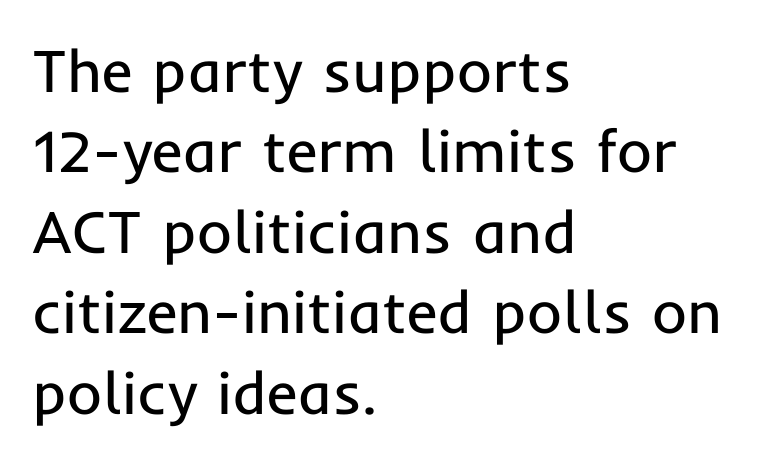
{"serif": "no", "italic": "no", "bold": "no", "weight": "regular", "width": "normal", "stroke_contrast": "low", "x_height": "medium", "monospaced": "no", "underline": "no", "align": "left", "line_spacing": "normal", "line_spacing_ratio": 1.34, "letter_spacing": "normal", "letter_spacing_em": 0.0, "glyph_px": 60}
